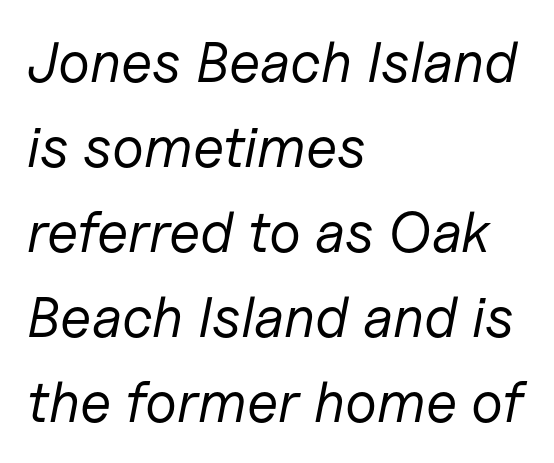
The image shows 57 px regular-weight type, italic (leaning right); set left-aligned, normal line spacing (1.49x), normal letter spacing, not underlined; low stroke contrast and a medium x-height.
